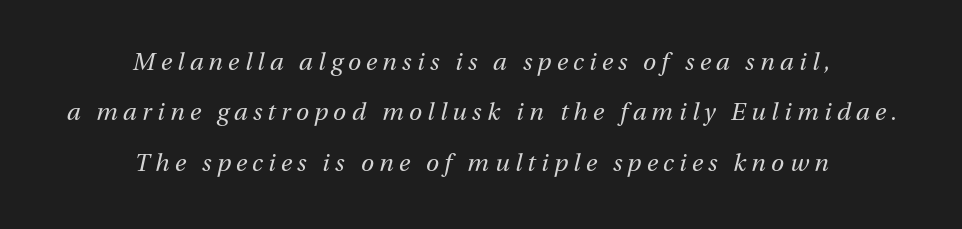
{"italic": "yes", "lean": "right", "slant_degrees": 13, "bold": "no", "underline": "no", "align": "center", "line_spacing": "loose", "line_spacing_ratio": 2.1, "letter_spacing": "wide", "letter_spacing_em": 0.22, "glyph_px": 24}
